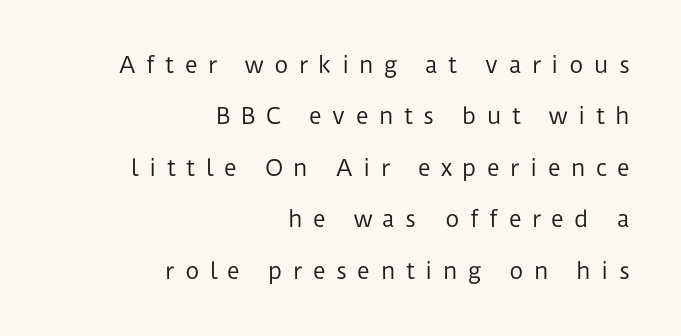
Nope, not italic — everything's standing straight. The space directly below the letters is spotless. The letters are spread apart with noticeably loose tracking. Weight: in the light-to-regular range. Teacher's note: observe the even right margin — that is flush-right alignment.
